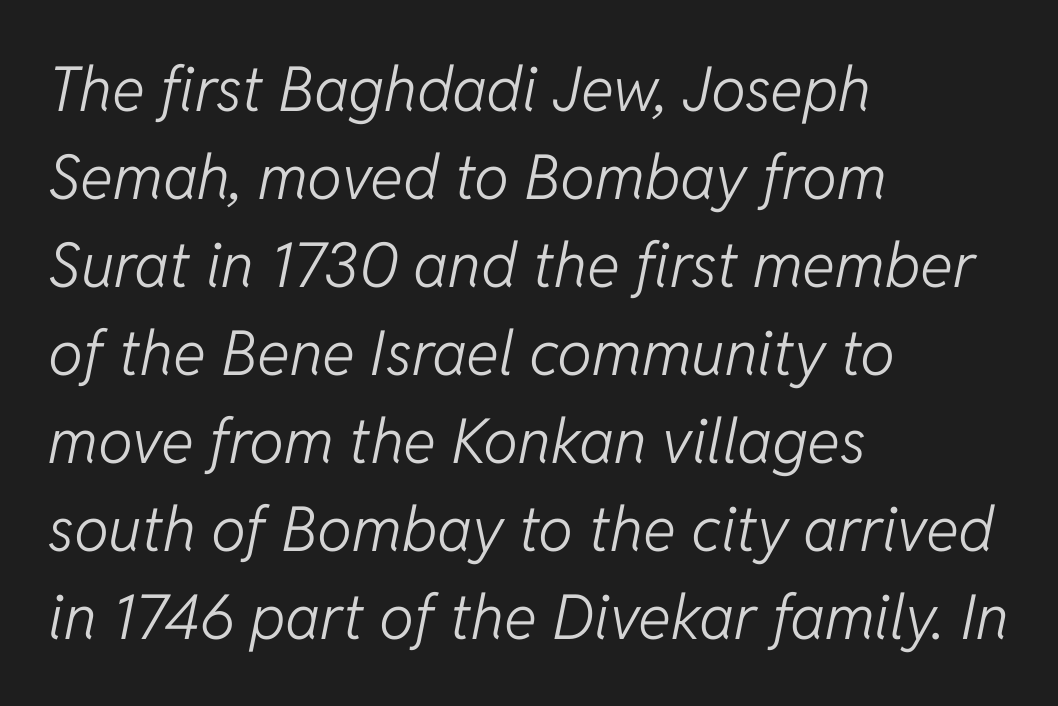
{"italic": "yes", "lean": "right", "slant_degrees": 11, "bold": "no", "weight": "light", "width": "normal", "stroke_contrast": "low", "x_height": "medium", "monospaced": "no", "underline": "no", "align": "left", "line_spacing": "normal", "line_spacing_ratio": 1.42, "letter_spacing": "normal", "letter_spacing_em": 0.0, "glyph_px": 62}
